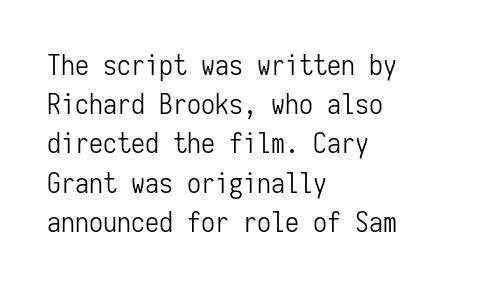
Q: Is the text bold? A: No.
Q: Is the text italic (slanted)? A: No, it is upright.
Q: Is the typeface a serif or a sans-serif typeface? A: Sans-serif.
Q: Is the text underlined? A: No.
Q: How is the paragraph aligned? A: Left-aligned.
Q: Is the spacing between letters normal or unusually wide? A: Normal.
Q: Is the spacing between lines tight, normal or loose? A: Normal.
Q: Width (condensed, normal, or wide)? A: Condensed.
Q: Stroke contrast? A: Low.
Q: x-height? A: Medium.
Q: Monospaced? A: Yes.
